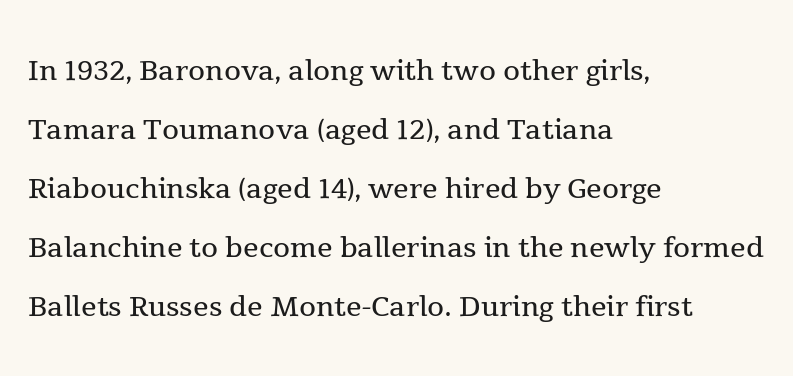
The line-height multiplier appears to be the usual default. Character widths vary here, with narrow letters taking less room than wide ones. The passage shown is not underscored anywhere. What stands out about the letter spacing? Nothing — it is the standard amount.
